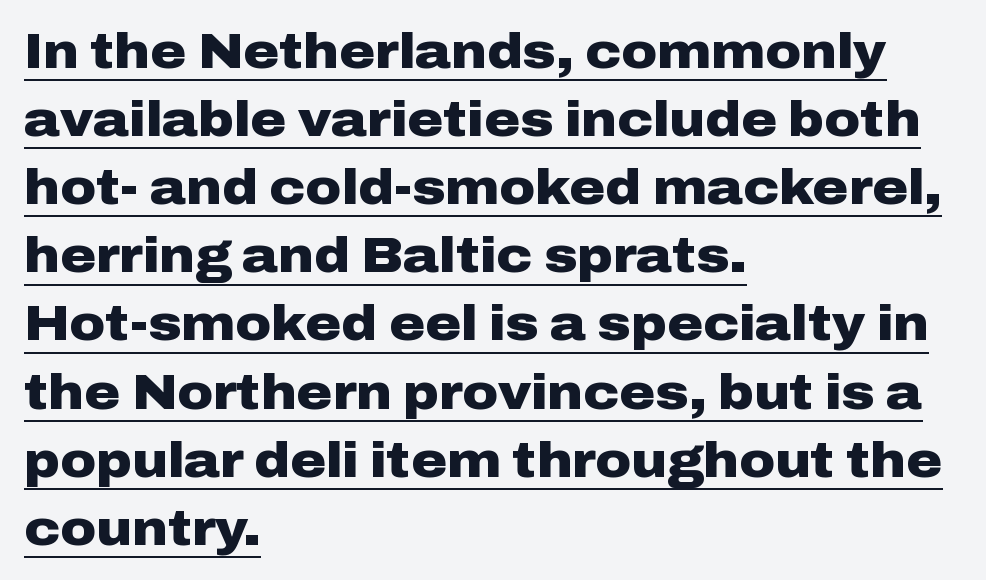
Q: Is the text bold? A: Yes.
Q: Is the text italic (slanted)? A: No, it is upright.
Q: Is the typeface a serif or a sans-serif typeface? A: Sans-serif.
Q: Is the text underlined? A: Yes.
Q: How is the paragraph aligned? A: Left-aligned.
Q: Is the spacing between letters normal or unusually wide? A: Normal.
Q: Is the spacing between lines tight, normal or loose? A: Normal.
Q: Width (condensed, normal, or wide)? A: Wide.
Q: Stroke contrast? A: Low.
Q: x-height? A: Medium.
Q: Monospaced? A: No.
